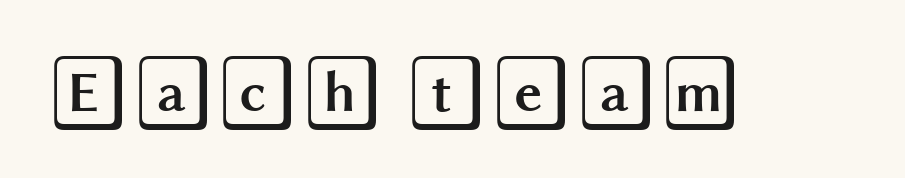
Q: Is the text italic (slanted)? A: No, it is upright.
Q: Is the text underlined? A: No.
Q: Is the spacing between letters normal or unusually wide? A: Normal.
Q: Width (condensed, normal, or wide)? A: Wide.
Q: x-height? A: Large.
